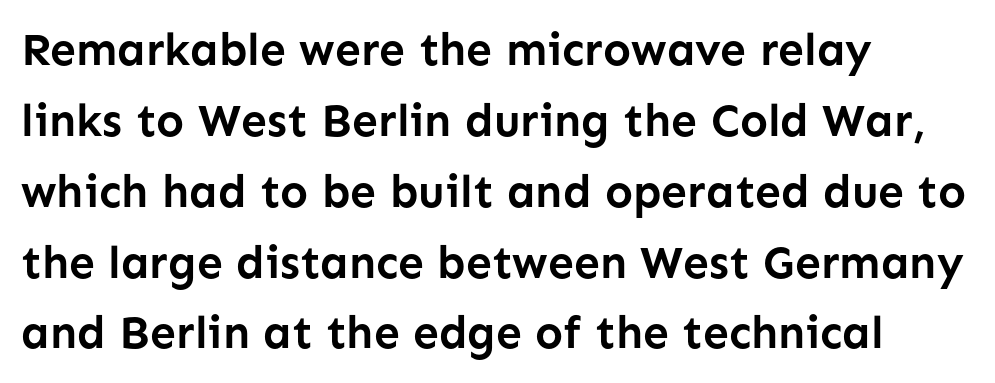
{"serif": "no", "italic": "no", "bold": "yes", "weight": "semibold", "width": "normal", "stroke_contrast": "low", "x_height": "medium", "monospaced": "no", "underline": "no", "align": "left", "line_spacing": "normal", "line_spacing_ratio": 1.54, "letter_spacing": "normal", "letter_spacing_em": 0.0, "glyph_px": 46}
